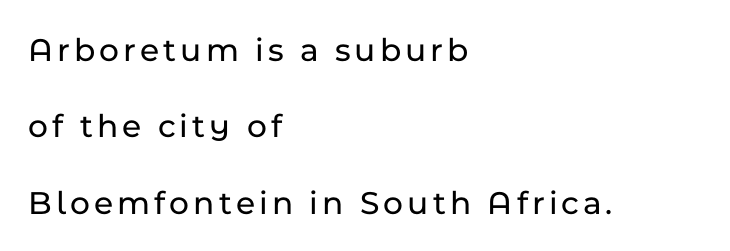
No word sits above an underline. The lines in this sample share a left origin and differ only in where they stop. The lines are spread far apart with generous leading. The specimen reads as upright at a glance. Is this a fixed-width face? No — the glyphs have proportional, varying widths.
